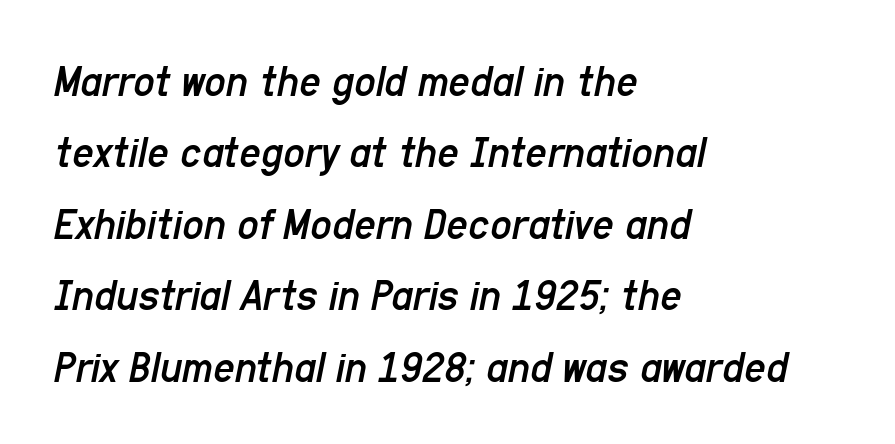
The image shows 47 px regular-weight, condensed type, italic (leaning right); set left-aligned, normal line spacing (1.52x), normal letter spacing, not underlined; low stroke contrast and a medium x-height.
